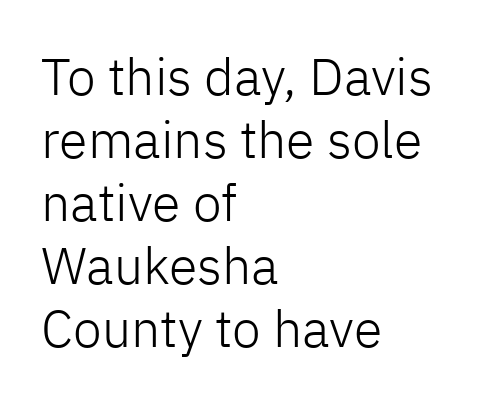
Q: Is the text bold? A: No.
Q: Is the text italic (slanted)? A: No, it is upright.
Q: Is the typeface a serif or a sans-serif typeface? A: Sans-serif.
Q: Is the text underlined? A: No.
Q: How is the paragraph aligned? A: Left-aligned.
Q: Is the spacing between letters normal or unusually wide? A: Normal.
Q: Width (condensed, normal, or wide)? A: Normal.
Q: Stroke contrast? A: Low.
Q: x-height? A: Medium.
Q: Monospaced? A: No.
